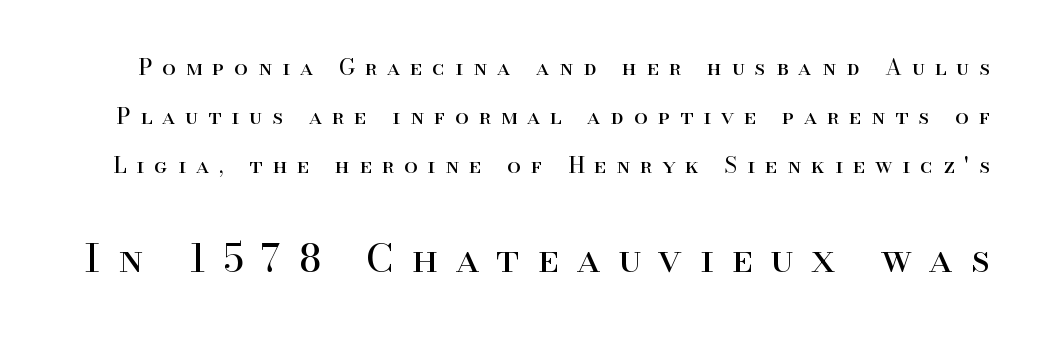
The emphasis by scale lands on block number two, below. The tracking reads as deliberately expanded to a designer's eye. Rendered with straight, roman letterforms. Lines of text with bare space underneath. Line spacing here is loose. Is the type heavy? It reads as light-to-regular instead.
